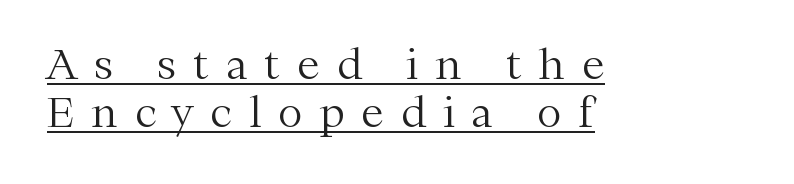
{"serif": "yes", "italic": "no", "bold": "no", "weight": "light", "width": "normal", "stroke_contrast": "medium", "x_height": "medium", "monospaced": "no", "underline": "yes", "align": "left", "line_spacing_ratio": 1.16, "letter_spacing": "wide", "letter_spacing_em": 0.42, "glyph_px": 41}
